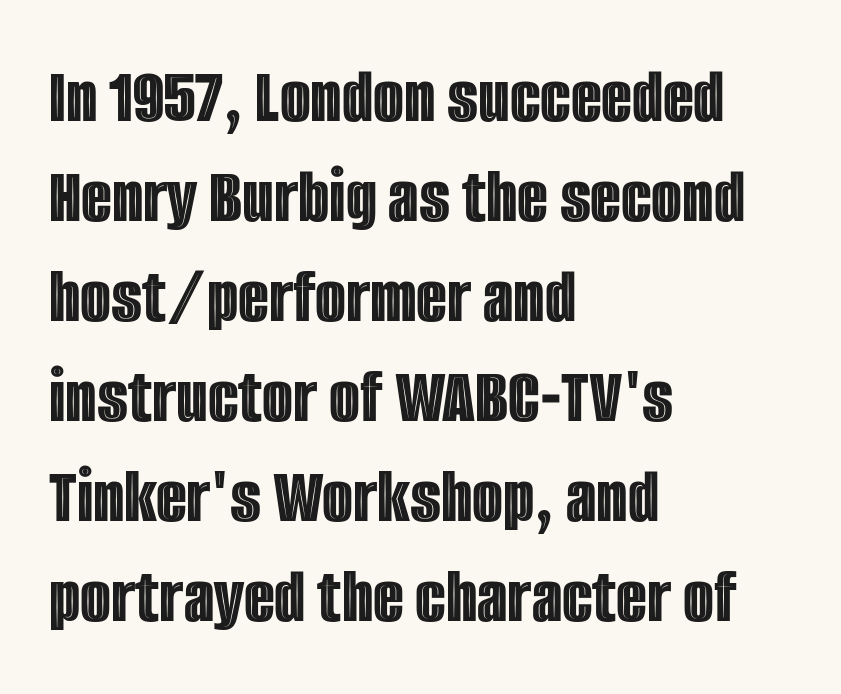
Is there much room between lines? A standard amount, neither cramped nor airy. Descenders are the only things crossing below the line. This is the regular roman posture of the typeface. These lines are rendered in a variable-pitch font. The type is set solid horizontally, with unmodified tracking.
